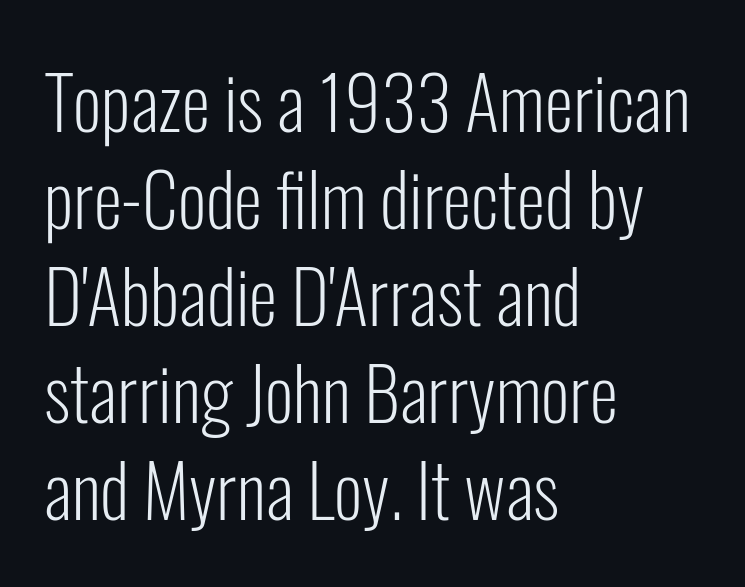
The image shows 73 px light, condensed sans-serif type, upright; set left-aligned, normal line spacing (1.33x), normal letter spacing, not underlined; low stroke contrast and a medium x-height.
